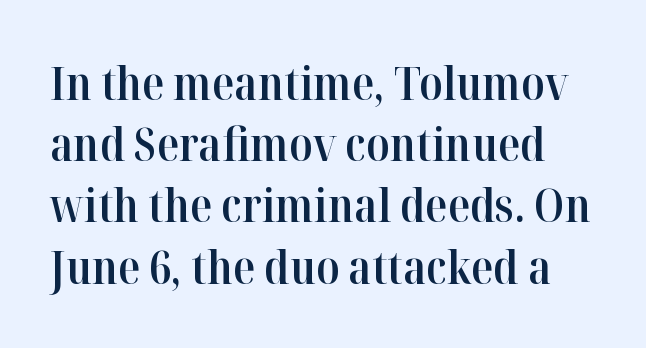
The image shows 46 px semibold serif type, upright; set normal line spacing (1.33x), normal letter spacing, not underlined; high stroke contrast and a medium x-height.
